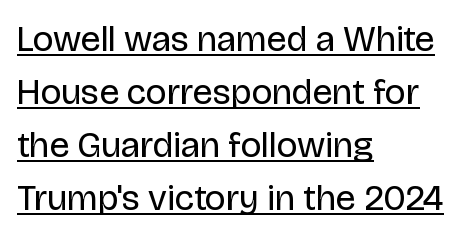
{"serif": "no", "italic": "no", "bold": "no", "weight": "regular", "width": "normal", "stroke_contrast": "low", "x_height": "large", "monospaced": "no", "underline": "yes", "align": "left", "line_spacing": "normal", "line_spacing_ratio": 1.47, "letter_spacing": "normal", "letter_spacing_em": 0.0, "glyph_px": 36}
